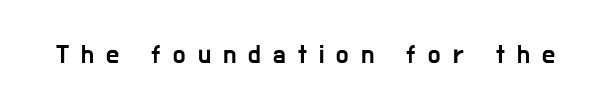
Q: Is the text italic (slanted)? A: No, it is upright.
Q: Is the text underlined? A: No.
Q: Is the spacing between letters normal or unusually wide? A: Unusually wide.
